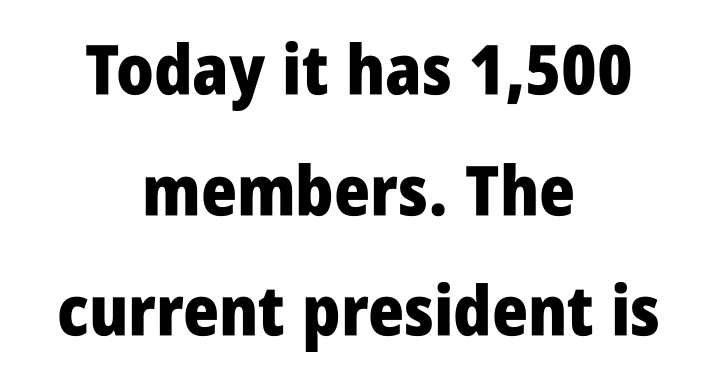
Q: Is the text bold? A: Yes.
Q: Is the text italic (slanted)? A: No, it is upright.
Q: Is the typeface a serif or a sans-serif typeface? A: Sans-serif.
Q: Is the text underlined? A: No.
Q: How is the paragraph aligned? A: Centered.
Q: Is the spacing between letters normal or unusually wide? A: Normal.
Q: Width (condensed, normal, or wide)? A: Condensed.
Q: Stroke contrast? A: Low.
Q: x-height? A: Large.
Q: Monospaced? A: No.
